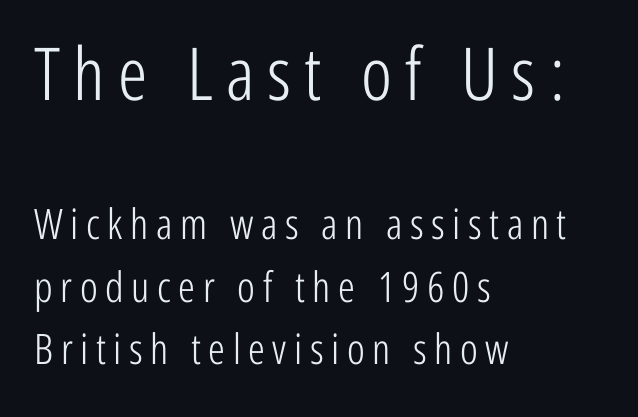
Q: Is the text bold? A: No.
Q: Is the text italic (slanted)? A: No, it is upright.
Q: Is the typeface a serif or a sans-serif typeface? A: Sans-serif.
Q: Is the text underlined? A: No.
Q: How is the paragraph aligned? A: Left-aligned.
Q: Is the spacing between lines tight, normal or loose? A: Normal.
Q: Which block of text is set in a larger size, the first (top) or the second (bottom)? A: The first (top) one.
Q: Width (condensed, normal, or wide)? A: Condensed.
Q: Stroke contrast? A: Low.
Q: x-height? A: Medium.
Q: Monospaced? A: No.
